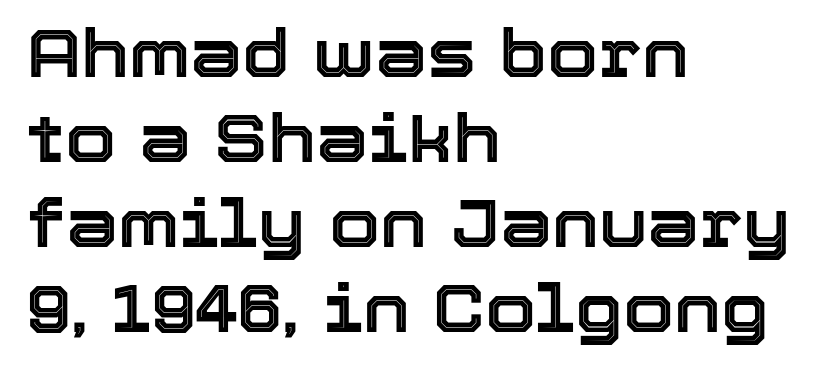
{"italic": "no", "width": "normal", "x_height": "medium", "monospaced": "no", "underline": "no", "align": "left", "line_spacing": "normal", "line_spacing_ratio": 1.29, "letter_spacing": "normal", "letter_spacing_em": 0.0, "glyph_px": 66}
